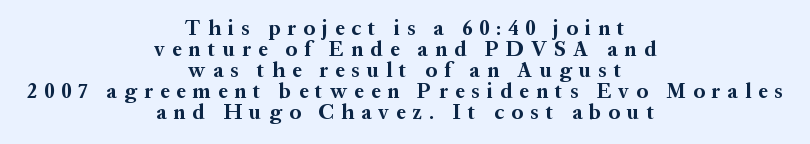
The image shows 21 px bold type, upright; set centered, tight line spacing (1.0x), unusually wide letter spacing (+0.34 em), not underlined.
